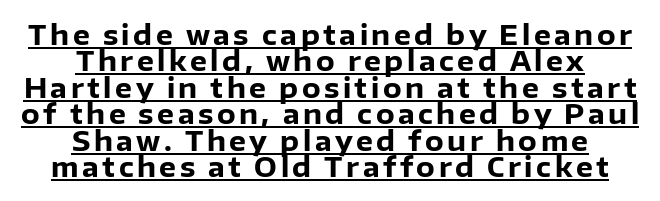
{"italic": "no", "bold": "yes", "underline": "yes", "align": "center", "line_spacing": "tight", "line_spacing_ratio": 0.98, "glyph_px": 27}
